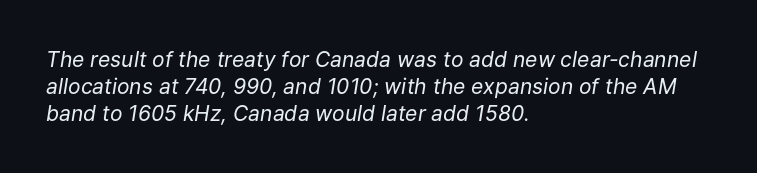
{"italic": "yes", "lean": "right", "slant_degrees": 9, "bold": "no", "underline": "no", "align": "left", "line_spacing": "normal", "line_spacing_ratio": 1.28, "letter_spacing": "normal", "letter_spacing_em": 0.0, "glyph_px": 21}
